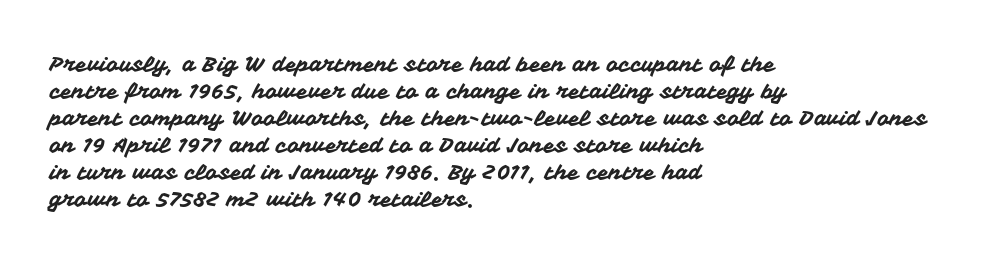
{"underline": "no", "align": "left", "line_spacing": "normal", "line_spacing_ratio": 1.29, "letter_spacing": "normal", "letter_spacing_em": 0.0, "glyph_px": 21}
